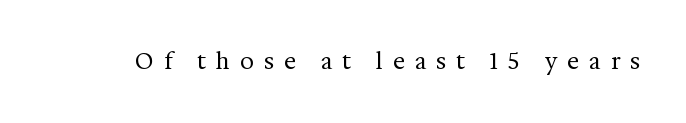
The letterforms sit at book weight or below. The foot of each line stays bare and open. A roman cut, with each character standing at attention. The line texture is sparse and dotted thanks to wide tracking.
